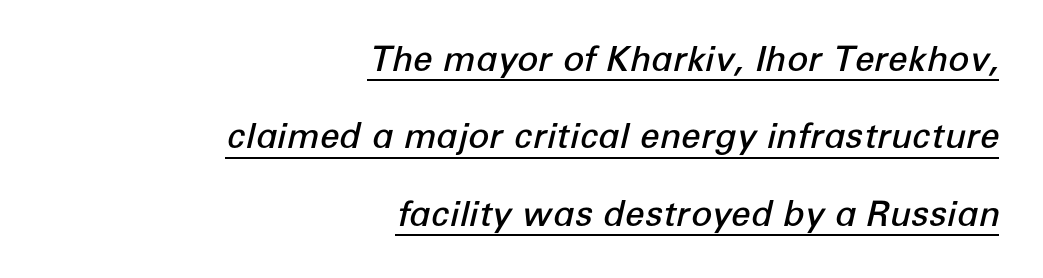
The image shows 35 px semibold type, italic (leaning right); set right-aligned, loose line spacing (2.21x), normal letter spacing, underlined; low stroke contrast and a medium x-height.
